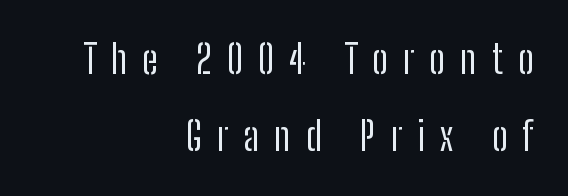
The image shows 39 px regular-weight, condensed sans-serif type, upright; set right-aligned, loose line spacing (1.98x), unusually wide letter spacing (+0.39 em), not underlined; low stroke contrast and a medium x-height.
